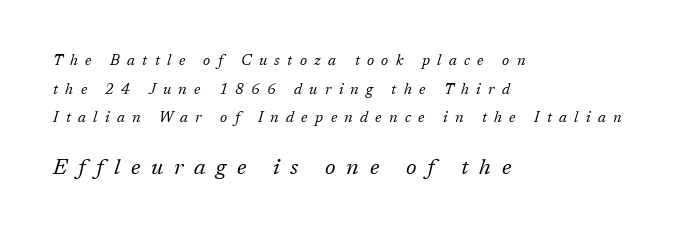
The font is comparable to plain body text, perhaps lighter. Unmarked baselines from the first word to the last. The axis of the letterforms is tilted away from vertical. Look at the glyph heights: the lower group is clearly the bigger setting. Honestly, the rows look like they've been pulled way apart. If you drew a ruler down the left edge, every line would touch it.
